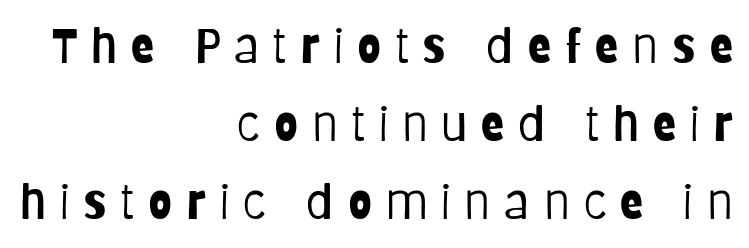
Q: Is the text bold? A: No.
Q: Is the text italic (slanted)? A: No, it is upright.
Q: Is the typeface a serif or a sans-serif typeface? A: Sans-serif.
Q: Is the text underlined? A: No.
Q: How is the paragraph aligned? A: Right-aligned.
Q: Is the spacing between letters normal or unusually wide? A: Unusually wide.
Q: Is the spacing between lines tight, normal or loose? A: Normal.
Q: Width (condensed, normal, or wide)? A: Condensed.
Q: Stroke contrast? A: Low.
Q: x-height? A: Large.
Q: Monospaced? A: No.
